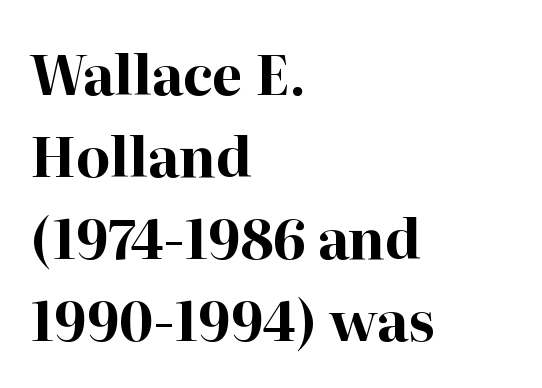
Q: Is the text bold? A: Yes.
Q: Is the text italic (slanted)? A: No, it is upright.
Q: Is the typeface a serif or a sans-serif typeface? A: Serif.
Q: Is the text underlined? A: No.
Q: How is the paragraph aligned? A: Left-aligned.
Q: Is the spacing between letters normal or unusually wide? A: Normal.
Q: Is the spacing between lines tight, normal or loose? A: Normal.
Q: Width (condensed, normal, or wide)? A: Normal.
Q: Stroke contrast? A: High.
Q: x-height? A: Medium.
Q: Monospaced? A: No.
